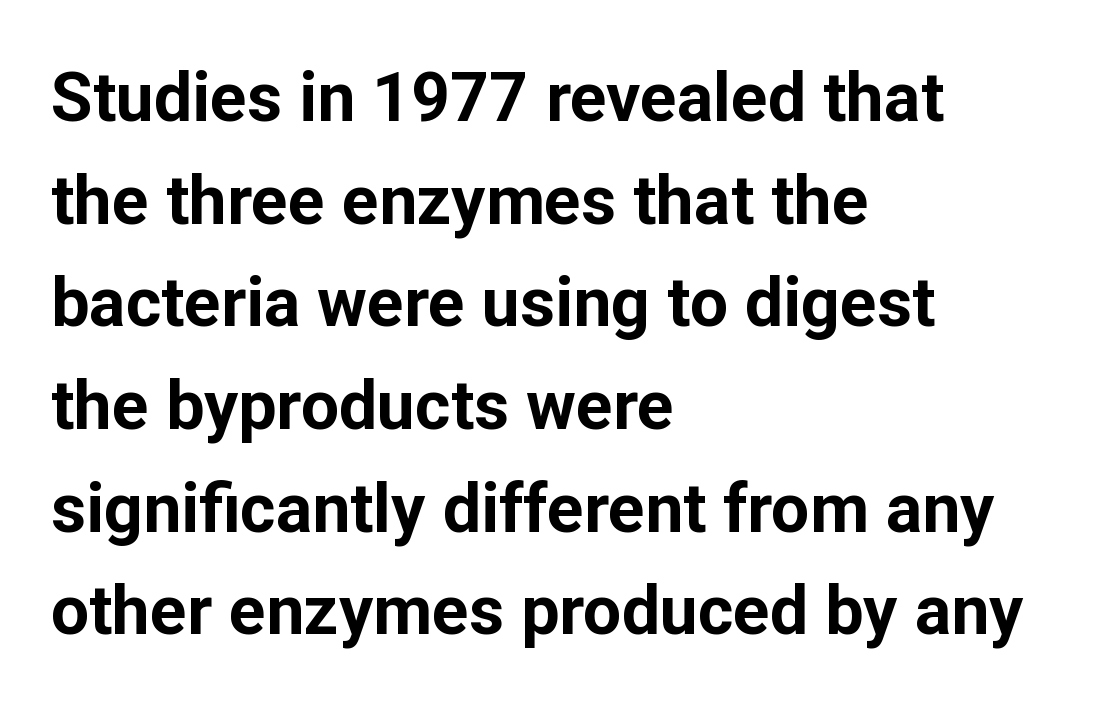
Q: Is the text bold? A: Yes.
Q: Is the text italic (slanted)? A: No, it is upright.
Q: Is the typeface a serif or a sans-serif typeface? A: Sans-serif.
Q: Is the text underlined? A: No.
Q: How is the paragraph aligned? A: Left-aligned.
Q: Is the spacing between letters normal or unusually wide? A: Normal.
Q: Is the spacing between lines tight, normal or loose? A: Normal.
Q: Width (condensed, normal, or wide)? A: Normal.
Q: Stroke contrast? A: Low.
Q: x-height? A: Medium.
Q: Monospaced? A: No.
